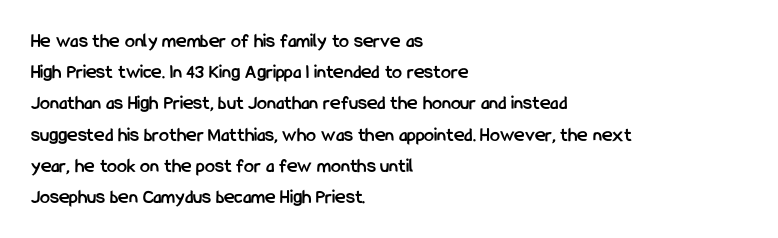
Q: Is the text bold? A: Yes.
Q: Is the text italic (slanted)? A: No, it is upright.
Q: Is the text underlined? A: No.
Q: How is the paragraph aligned? A: Left-aligned.
Q: Is the spacing between letters normal or unusually wide? A: Normal.
Q: Is the spacing between lines tight, normal or loose? A: Normal.
